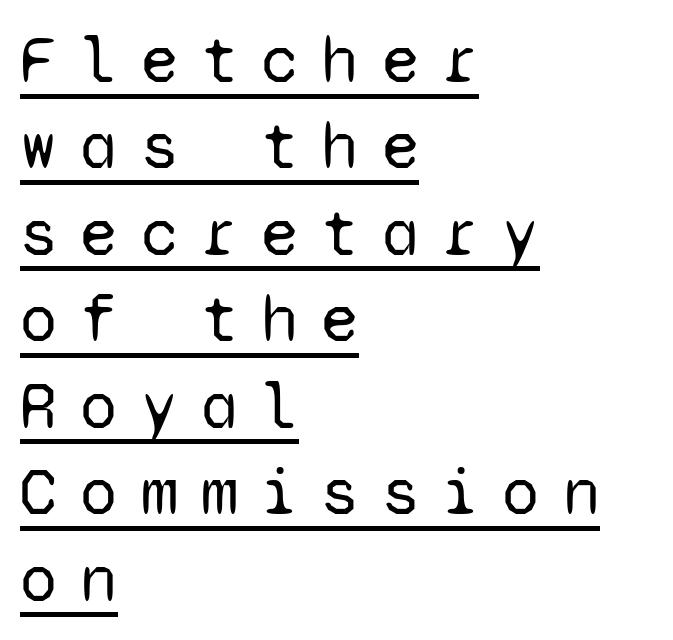
Q: Is the text bold? A: No.
Q: Is the text italic (slanted)? A: No, it is upright.
Q: Is the typeface a serif or a sans-serif typeface? A: Sans-serif.
Q: Is the text underlined? A: Yes.
Q: How is the paragraph aligned? A: Left-aligned.
Q: Is the spacing between letters normal or unusually wide? A: Unusually wide.
Q: Is the spacing between lines tight, normal or loose? A: Normal.
Q: Width (condensed, normal, or wide)? A: Normal.
Q: Stroke contrast? A: Low.
Q: x-height? A: Medium.
Q: Monospaced? A: Yes.
